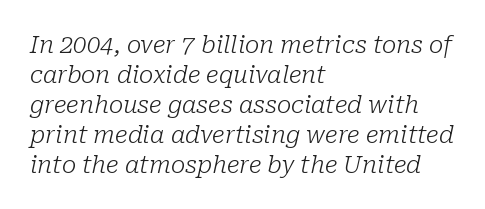
The image shows 24 px text type, italic (leaning right); set left-aligned, normal line spacing (1.25x), normal letter spacing, not underlined.
